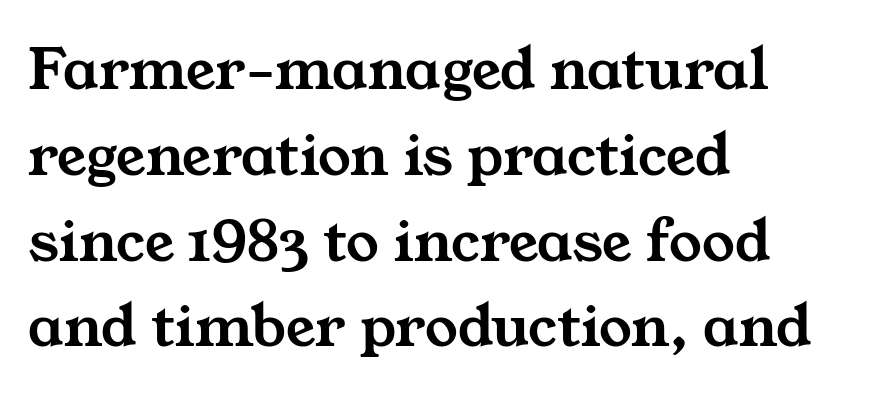
The typesetter chose a ragged-right arrangement here. The glyphs are unaccompanied by any horizontal stroke below them. A typesetter would call this proportional, since set widths differ per character. What's the leading like? Ordinary, nothing unusual. The glyphs in this specimen are seriffed.
